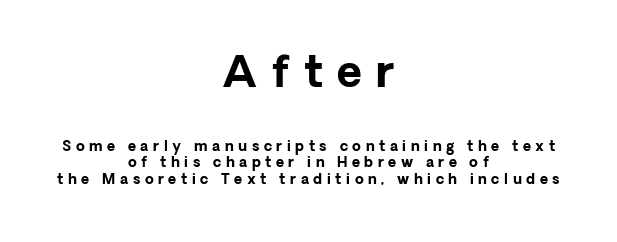
Q: Is the text bold? A: Yes.
Q: Is the text italic (slanted)? A: No, it is upright.
Q: Is the typeface a serif or a sans-serif typeface? A: Sans-serif.
Q: Is the text underlined? A: No.
Q: How is the paragraph aligned? A: Centered.
Q: Is the spacing between letters normal or unusually wide? A: Unusually wide.
Q: Which block of text is set in a larger size, the first (top) or the second (bottom)? A: The first (top) one.
Q: Width (condensed, normal, or wide)? A: Normal.
Q: Stroke contrast? A: Low.
Q: x-height? A: Medium.
Q: Monospaced? A: No.
